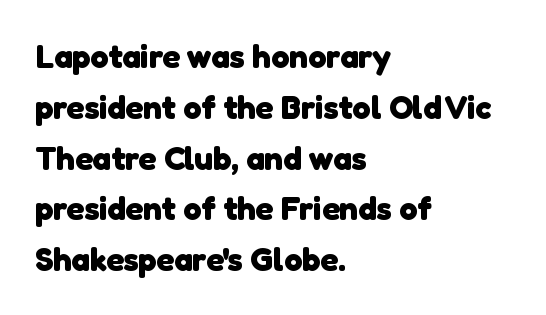
The image shows 33 px heavy sans-serif type; set left-aligned, normal line spacing (1.54x), normal letter spacing, not underlined; low stroke contrast and a medium x-height.
